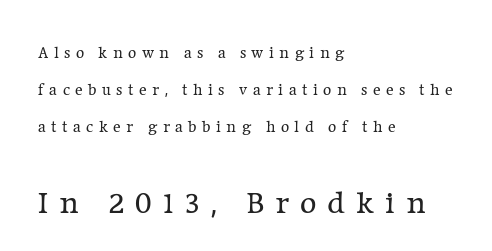
The image shows 32 px regular-weight serif type, upright; set left-aligned, loose line spacing (2.3x), unusually wide letter spacing (+0.34 em), not underlined; the second (bottom) block is 2.0x larger; low stroke contrast and a medium x-height.
